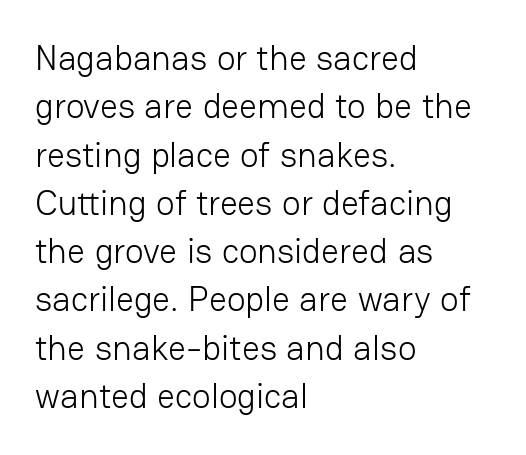
It's the straight-up-and-down kind of type. This sample has the flowing, uneven cadence of proportional lettering. The weight would be labelled regular, book, light, or lighter still. Nobody touched the tracking dial on this one.
